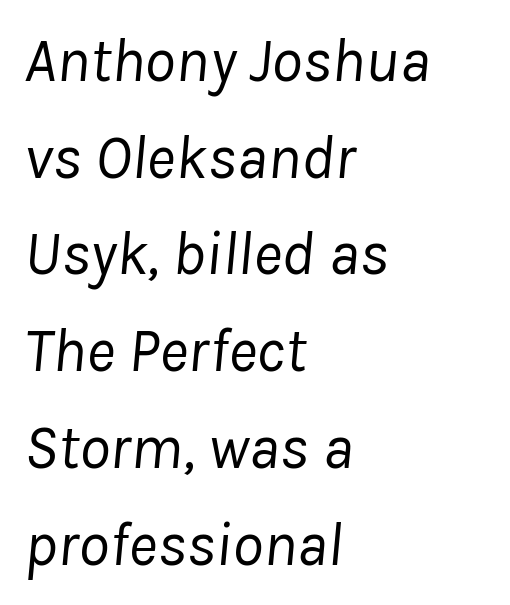
Q: Is the text bold? A: No.
Q: Is the text italic (slanted)? A: Yes, it leans right by about 8 degrees.
Q: Is the text underlined? A: No.
Q: How is the paragraph aligned? A: Left-aligned.
Q: Is the spacing between letters normal or unusually wide? A: Normal.
Q: Is the spacing between lines tight, normal or loose? A: Normal.
Q: Width (condensed, normal, or wide)? A: Normal.
Q: Stroke contrast? A: Low.
Q: x-height? A: Medium.
Q: Monospaced? A: No.
